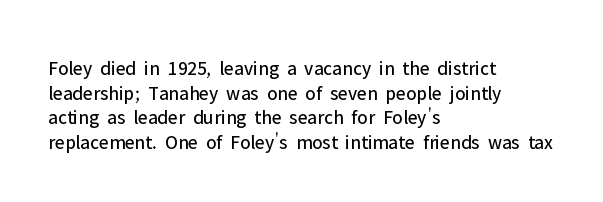
Casual observation: everything's shoved over to the left. This is not heavy type; no bold has been used. Italic? Not at all — the glyphs are vertical. The space beneath each line is pristine and unruled. No extra tracking has been applied to these lines.
